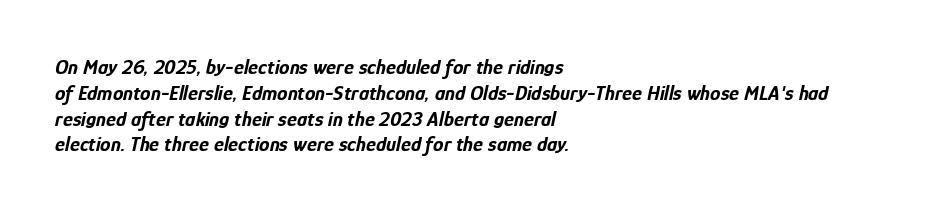
The image shows 21 px bold type, italic (leaning right); set left-aligned, line spacing 1.23x, normal letter spacing, not underlined.
